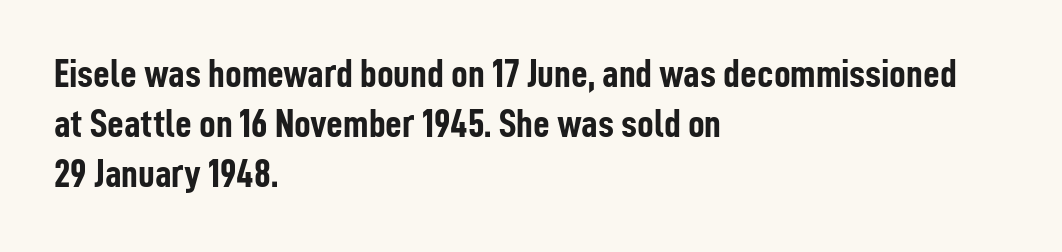
The image shows 41 px semibold, condensed sans-serif type, upright; set left-aligned, line spacing 1.22x, normal letter spacing, not underlined; low stroke contrast and a medium x-height.
